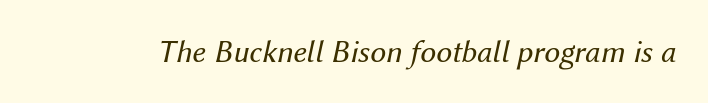
The image shows 32 px regular-weight type, italic (leaning right); set normal letter spacing, not underlined; medium stroke contrast and a medium x-height.
